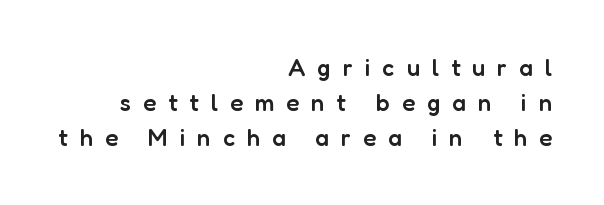
{"italic": "no", "bold": "semi", "underline": "no", "align": "right", "line_spacing": "normal", "line_spacing_ratio": 1.46, "letter_spacing": "wide", "letter_spacing_em": 0.5, "glyph_px": 24}
